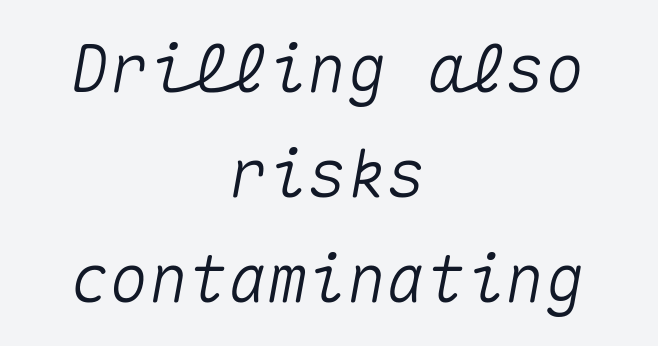
Any mark beneath the type? The region is blank. Notice how descenders clear the ascenders below comfortably — that's standard leading. You can tell it's italic because the verticals aren't actually vertical. Is this a fixed-width face? Yes — each glyph sits in an identical cell.
